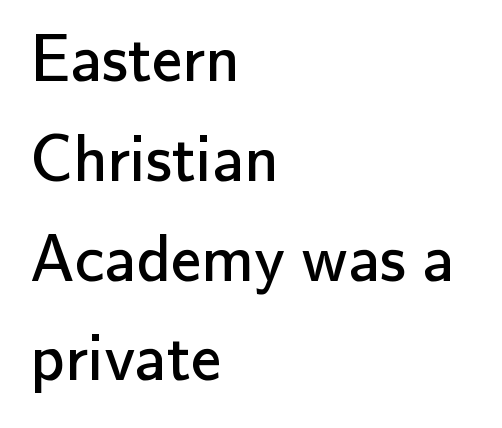
Check where the strokes stop: nothing finishes them off — pure sans. The face used here is proportionally spaced, like ordinary book or web type. Vertical strokes here are truly vertical. Stem width sits at or under what a default text font uses. Look at the tracking — it's just the regular setting, nothing added.
